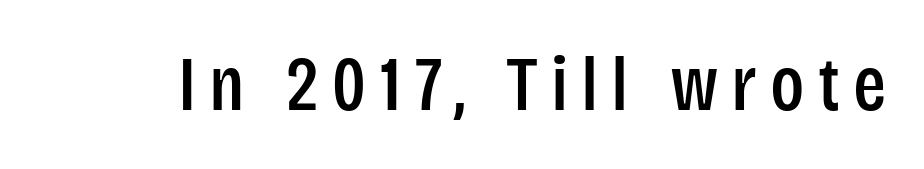
Q: Is the text italic (slanted)? A: No, it is upright.
Q: Is the typeface a serif or a sans-serif typeface? A: Sans-serif.
Q: Is the text underlined? A: No.
Q: Width (condensed, normal, or wide)? A: Condensed.
Q: Stroke contrast? A: Low.
Q: x-height? A: Large.
Q: Monospaced? A: No.
